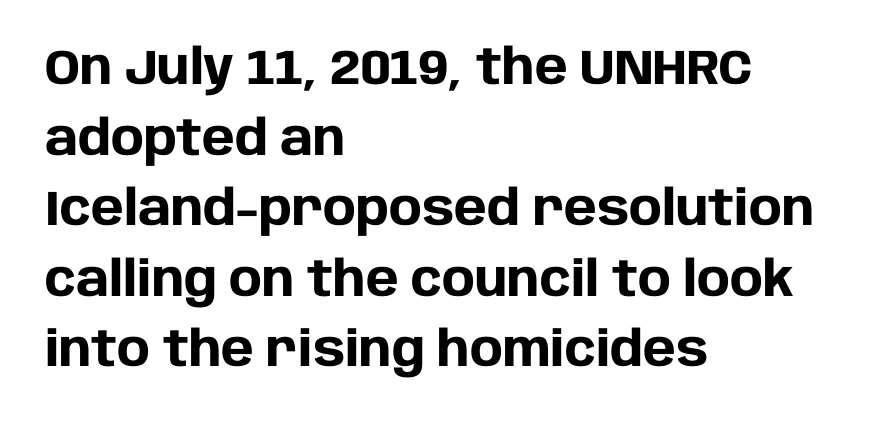
The image shows 49 px heavy sans-serif type, upright; set left-aligned, normal line spacing (1.44x), normal letter spacing, not underlined; low stroke contrast and a large x-height.
